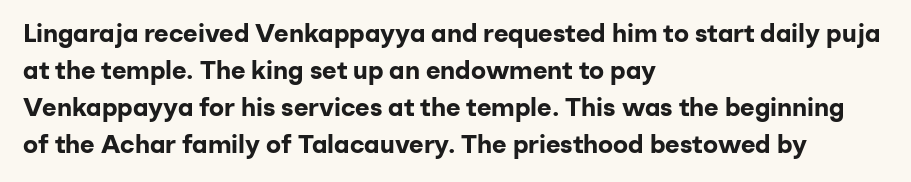
Q: Is the text bold? A: Yes.
Q: Is the text italic (slanted)? A: No, it is upright.
Q: Is the text underlined? A: No.
Q: How is the paragraph aligned? A: Left-aligned.
Q: Is the spacing between letters normal or unusually wide? A: Normal.
Q: Is the spacing between lines tight, normal or loose? A: Normal.
